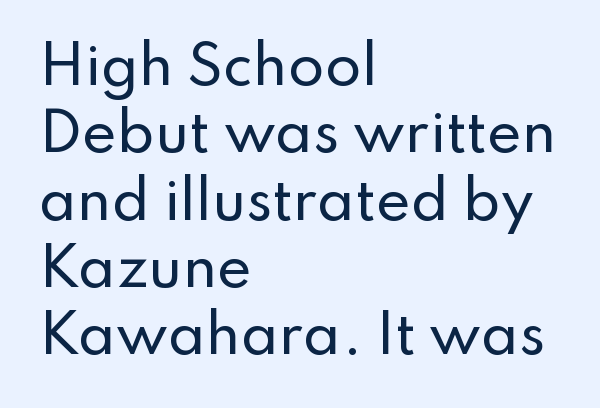
The image shows 53 px sans-serif type, upright; set left-aligned, normal line spacing (1.27x), normal letter spacing, not underlined; low stroke contrast and a small x-height.
